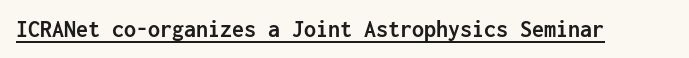
{"italic": "no", "bold": "yes", "underline": "yes", "letter_spacing": "normal", "letter_spacing_em": 0.0, "glyph_px": 24}
